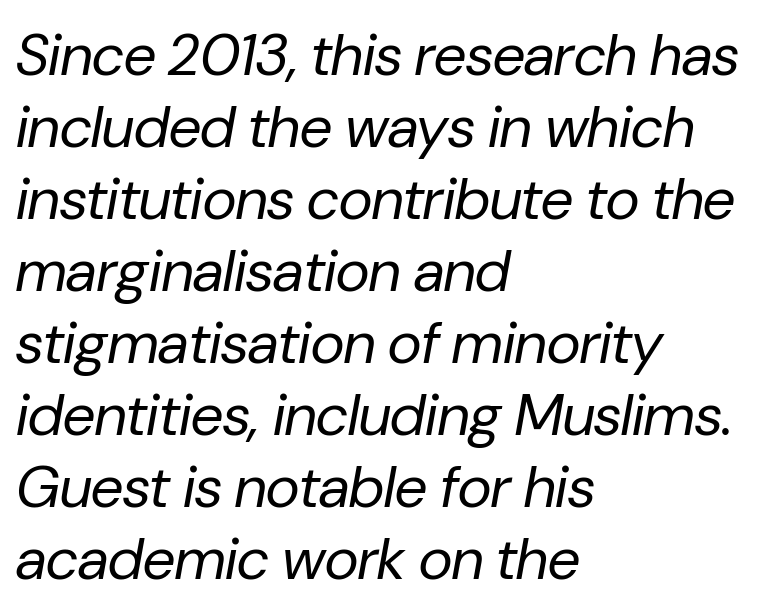
Look at the tracking — it's just the regular setting, nothing added. Does the lettering tilt? It does — this is italic. Is this a heavy cut? Hardly; it is regular or lighter. The setting favours the left margin, as ordinary paragraphs usually do. Note the varied advance widths — an 'i' is clearly narrower than an 'm'.
